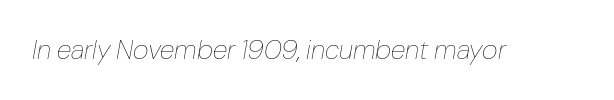
Q: Is the text bold? A: No.
Q: Is the text italic (slanted)? A: Yes, it leans right by about 10 degrees.
Q: Is the text underlined? A: No.
Q: Is the spacing between letters normal or unusually wide? A: Normal.
